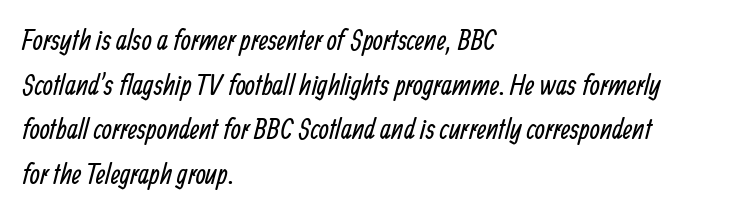
Serif or sans? Sans — the stroke terminals are bare. Does the copy run flush right? No — it runs flush left. Evenly set lines give the paragraph a standard silhouette. Here the designer chose a conventional face with non-uniform glyph widths.
